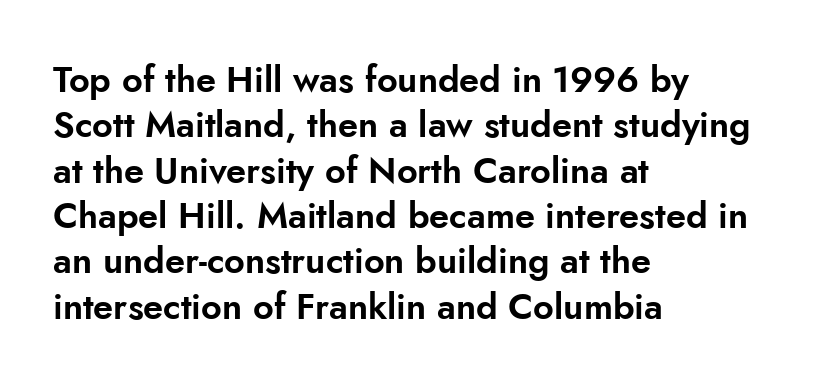
{"serif": "no", "italic": "no", "width": "normal", "stroke_contrast": "low", "x_height": "small", "monospaced": "no", "underline": "no", "align": "left", "line_spacing": "normal", "line_spacing_ratio": 1.26, "letter_spacing": "normal", "letter_spacing_em": 0.0, "glyph_px": 36}
